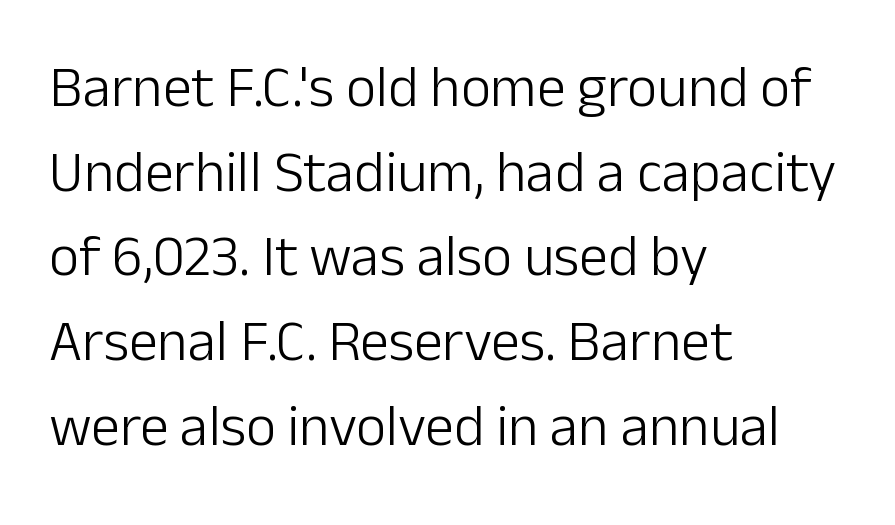
Q: Is the text bold? A: No.
Q: Is the text italic (slanted)? A: No, it is upright.
Q: Is the typeface a serif or a sans-serif typeface? A: Sans-serif.
Q: Is the text underlined? A: No.
Q: How is the paragraph aligned? A: Left-aligned.
Q: Is the spacing between letters normal or unusually wide? A: Normal.
Q: Is the spacing between lines tight, normal or loose? A: Normal.
Q: Width (condensed, normal, or wide)? A: Normal.
Q: Stroke contrast? A: Low.
Q: x-height? A: Medium.
Q: Monospaced? A: No.
